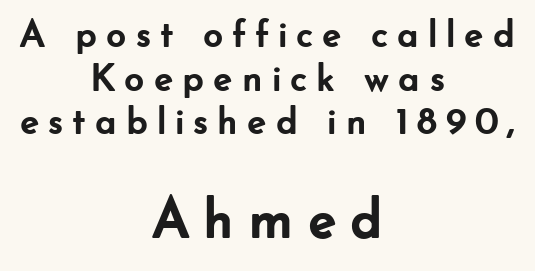
The image shows 58 px semibold sans-serif type, upright; set centered, tight line spacing (1.12x), unusually wide letter spacing (+0.21 em), not underlined; the second (bottom) block is 1.49x larger; low stroke contrast and a small x-height.
